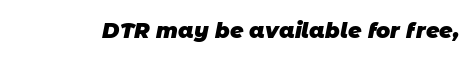
The image shows 21 px bold type; set normal letter spacing, not underlined.
